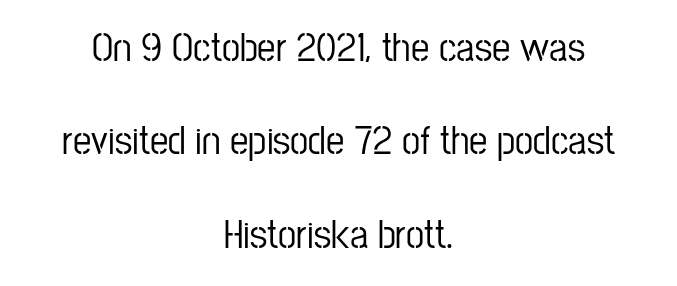
Q: Is the text italic (slanted)? A: No, it is upright.
Q: Is the typeface a serif or a sans-serif typeface? A: Sans-serif.
Q: Is the text underlined? A: No.
Q: How is the paragraph aligned? A: Centered.
Q: Is the spacing between letters normal or unusually wide? A: Normal.
Q: Is the spacing between lines tight, normal or loose? A: Loose.
Q: Width (condensed, normal, or wide)? A: Condensed.
Q: Stroke contrast? A: Low.
Q: x-height? A: Medium.
Q: Monospaced? A: No.
